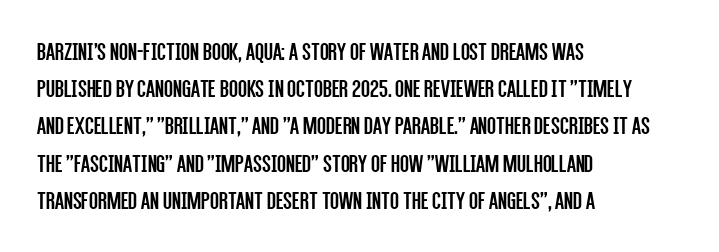
Q: Is the text bold? A: No.
Q: Is the text italic (slanted)? A: No, it is upright.
Q: Is the text underlined? A: No.
Q: How is the paragraph aligned? A: Left-aligned.
Q: Is the spacing between letters normal or unusually wide? A: Normal.
Q: Is the spacing between lines tight, normal or loose? A: Normal.
